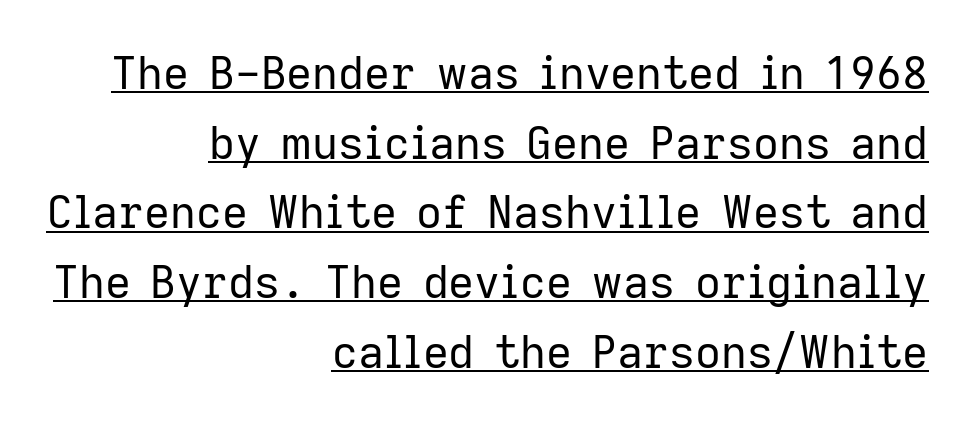
{"serif": "no", "italic": "no", "bold": "no", "weight": "regular", "width": "normal", "stroke_contrast": "low", "x_height": "medium", "monospaced": "no", "underline": "yes", "align": "right", "line_spacing": "normal", "line_spacing_ratio": 1.55, "letter_spacing": "normal", "letter_spacing_em": 0.0, "glyph_px": 45}
